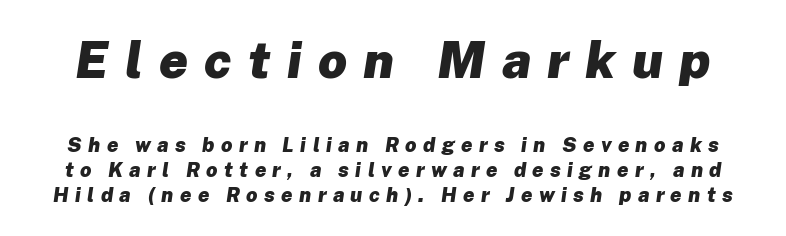
Q: Is the text bold? A: Yes.
Q: Is the text italic (slanted)? A: Yes, it leans right by about 8 degrees.
Q: Is the text underlined? A: No.
Q: Is the spacing between letters normal or unusually wide? A: Unusually wide.
Q: Which block of text is set in a larger size, the first (top) or the second (bottom)? A: The first (top) one.
Q: Width (condensed, normal, or wide)? A: Normal.
Q: Stroke contrast? A: Low.
Q: x-height? A: Medium.
Q: Monospaced? A: No.
